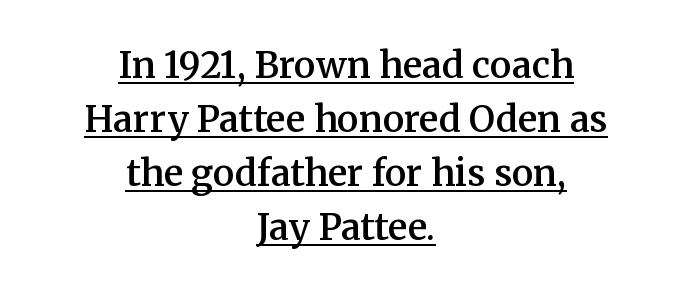
{"serif": "yes", "italic": "no", "bold": "semi", "weight": "semibold", "width": "normal", "stroke_contrast": "medium", "x_height": "medium", "monospaced": "no", "underline": "yes", "align": "center", "line_spacing": "normal", "line_spacing_ratio": 1.5, "letter_spacing": "normal", "letter_spacing_em": 0.0, "glyph_px": 36}
